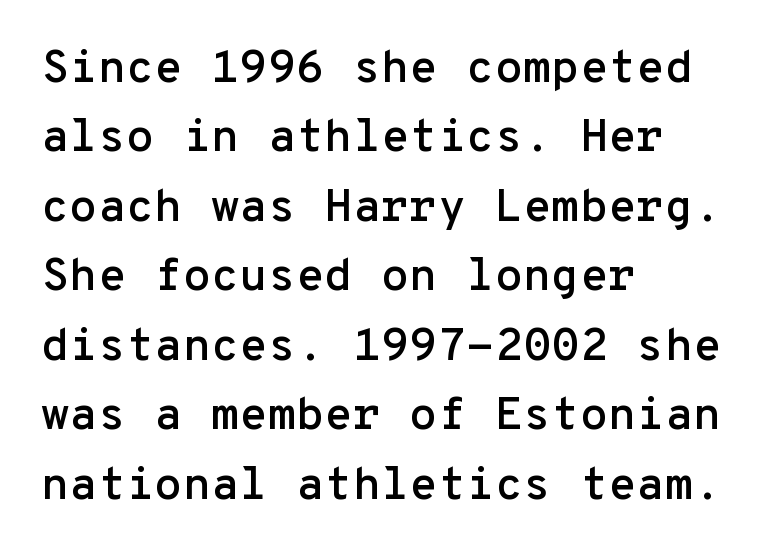
Plain, unruled lines of type. Summary of vertical rhythm: regular, with standard interline spacing. The type is set solid horizontally, with unmodified tracking. These lines are composed in type without serifs. Spacing verdict: monospaced, one width for all characters. The rendering anchors every line to the left-hand side.
